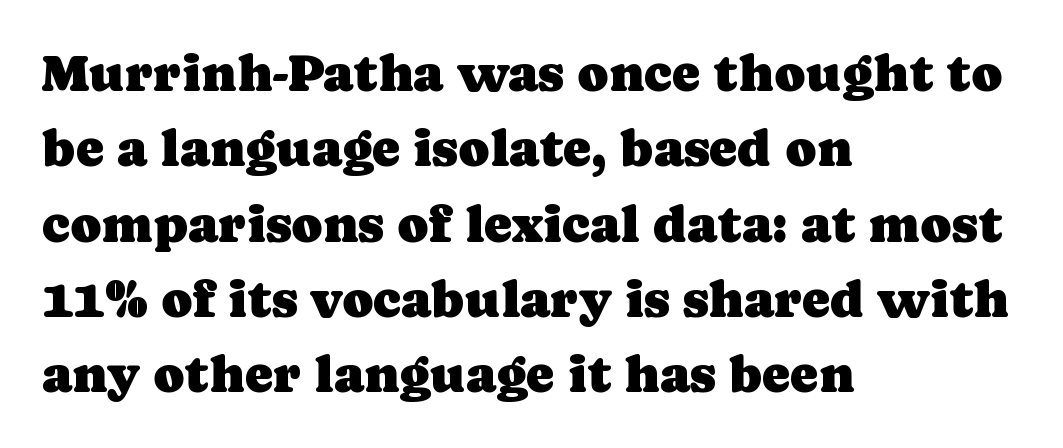
Q: Is the text italic (slanted)? A: No, it is upright.
Q: Is the typeface a serif or a sans-serif typeface? A: Serif.
Q: Is the text underlined? A: No.
Q: How is the paragraph aligned? A: Left-aligned.
Q: Is the spacing between letters normal or unusually wide? A: Normal.
Q: Is the spacing between lines tight, normal or loose? A: Normal.
Q: Width (condensed, normal, or wide)? A: Normal.
Q: Stroke contrast? A: Low.
Q: x-height? A: Medium.
Q: Monospaced? A: No.
